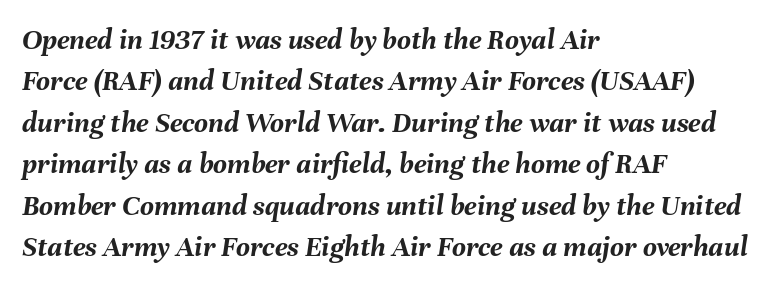
Q: Is the text bold? A: Yes.
Q: Is the text italic (slanted)? A: Yes, it leans right by about 8 degrees.
Q: Is the text underlined? A: No.
Q: How is the paragraph aligned? A: Left-aligned.
Q: Is the spacing between letters normal or unusually wide? A: Normal.
Q: Is the spacing between lines tight, normal or loose? A: Normal.
Q: Width (condensed, normal, or wide)? A: Normal.
Q: Stroke contrast? A: Medium.
Q: x-height? A: Medium.
Q: Monospaced? A: No.
